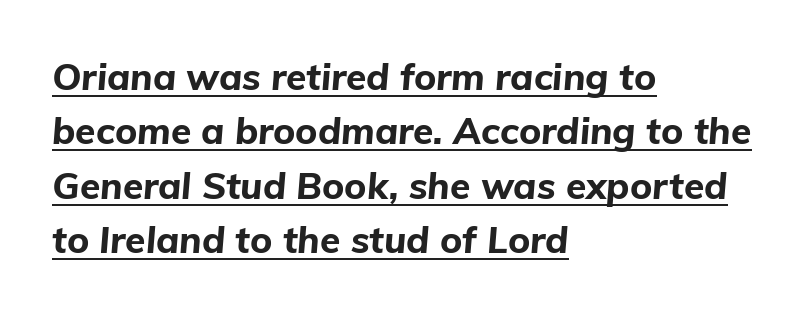
Decoration check: the copy is underlined. Style check: oblique. The letters advance in unequal steps, a hallmark of proportional type. Horizontally, the lines are justified to the leading edge only. On the weight axis this lands at bold, roughly 700. Whoever set this chose a conventional vertical rhythm.
